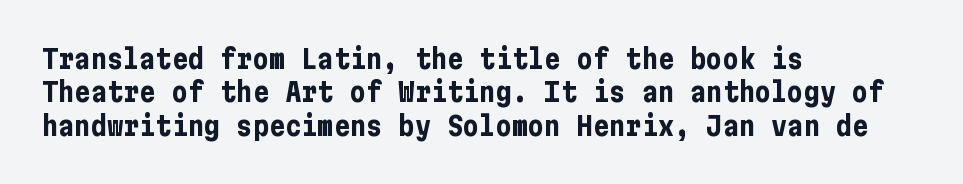
{"italic": "no", "bold": "yes", "underline": "no", "align": "left", "line_spacing_ratio": 1.24, "letter_spacing": "normal", "letter_spacing_em": 0.0, "glyph_px": 27}
